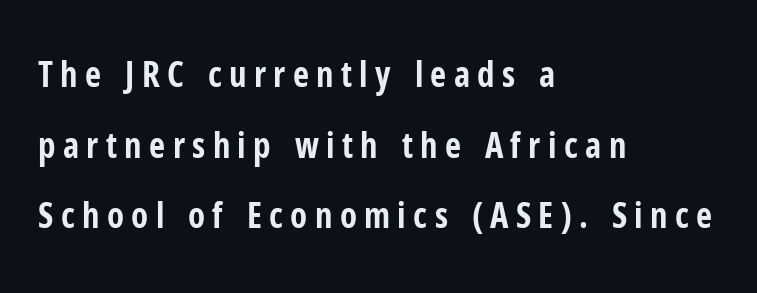
Q: Is the text bold? A: Yes.
Q: Is the text italic (slanted)? A: No, it is upright.
Q: Is the typeface a serif or a sans-serif typeface? A: Sans-serif.
Q: Is the text underlined? A: No.
Q: How is the paragraph aligned? A: Left-aligned.
Q: Is the spacing between letters normal or unusually wide? A: Unusually wide.
Q: Is the spacing between lines tight, normal or loose? A: Loose.
Q: Width (condensed, normal, or wide)? A: Condensed.
Q: Stroke contrast? A: Low.
Q: x-height? A: Medium.
Q: Monospaced? A: No.
